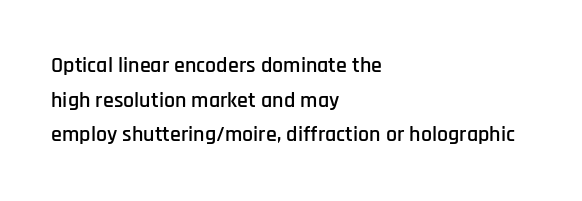
The setting favours the left margin, as ordinary paragraphs usually do. The letters stand straight up with perfectly vertical stems. Baseline-to-baseline distance is the conventional proportion of letter height. Beneath every word, the page is bare. Is the letter spacing exaggerated? No — it looks like the ordinary default.
